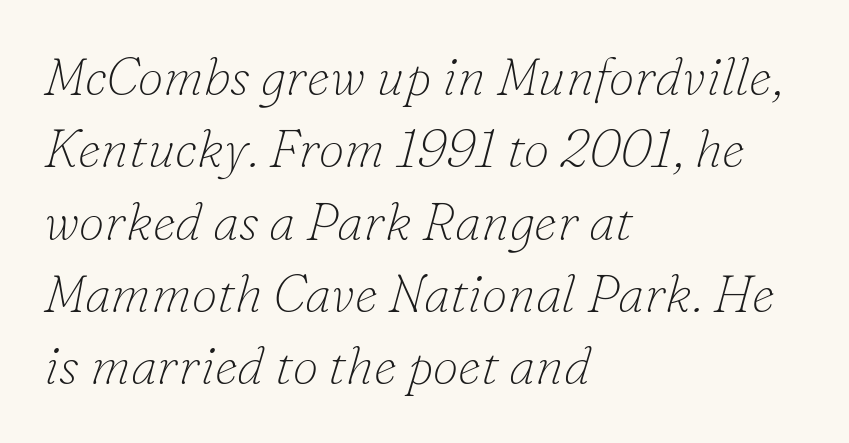
{"serif": "yes", "italic": "yes", "lean": "right", "slant_degrees": 16, "bold": "no", "weight": "thin", "width": "normal", "stroke_contrast": "low", "x_height": "small", "monospaced": "no", "underline": "no", "align": "left", "line_spacing": "normal", "line_spacing_ratio": 1.39, "letter_spacing": "normal", "letter_spacing_em": 0.0, "glyph_px": 52}
